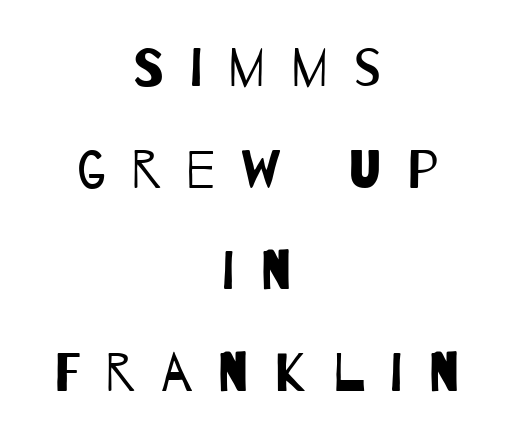
The image shows 54 px regular-weight, condensed sans-serif type; set centered, line spacing 1.88x, unusually wide letter spacing (+0.47 em), not underlined; low stroke contrast and a large x-height.
